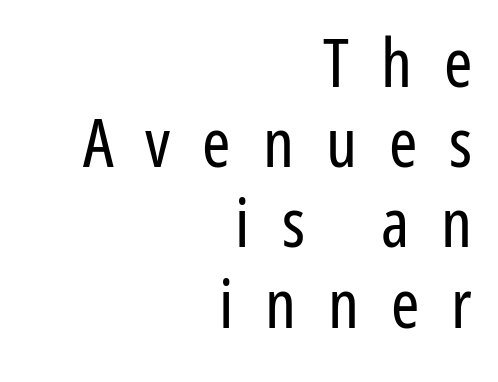
Q: Is the text bold? A: No.
Q: Is the text italic (slanted)? A: No, it is upright.
Q: Is the typeface a serif or a sans-serif typeface? A: Sans-serif.
Q: Is the text underlined? A: No.
Q: How is the paragraph aligned? A: Right-aligned.
Q: Is the spacing between letters normal or unusually wide? A: Unusually wide.
Q: Width (condensed, normal, or wide)? A: Condensed.
Q: Stroke contrast? A: Low.
Q: x-height? A: Medium.
Q: Monospaced? A: No.
